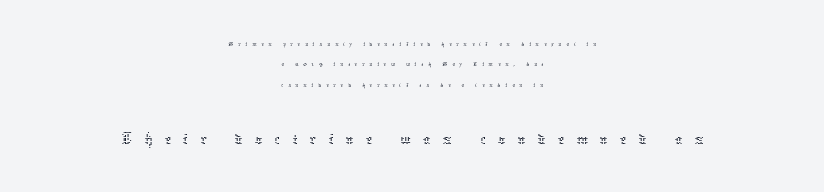
If you squint, the bottom block still reads clearly — it's the larger of the two. The whitespace from short lines is split evenly between both sides. In terms of leading, this rendering sits right in the middle. Does the lettering tilt? It doesn't — this is upright. You could not count columns in this text — the font is proportionally spaced. Students, note that the glyphs here are deliberately spaced far apart.
